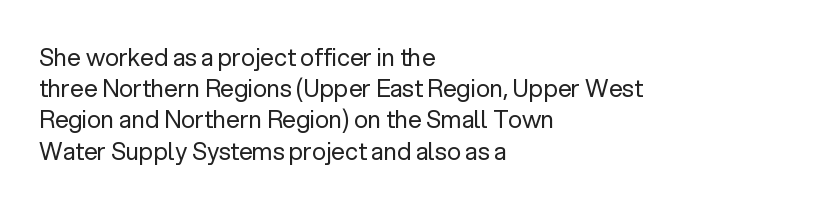
The image shows 24 px text type, upright; set left-aligned, normal line spacing (1.3x), normal letter spacing, not underlined.
